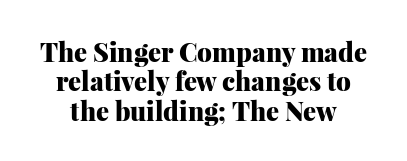
Strong, thick strokes mark this as bold type. A clean baseline with only descenders dipping below it. Vertical spacing — tight. Compared with typical body copy, the letter spacing here is the same.
